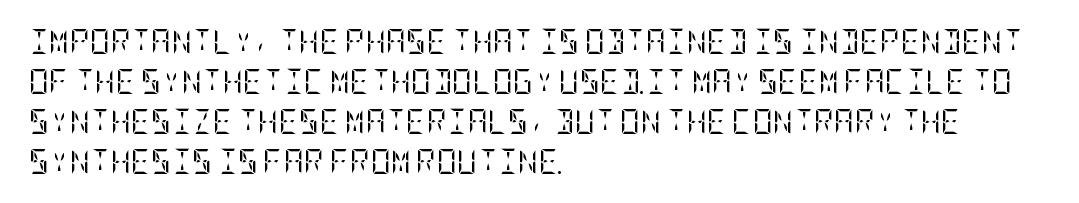
The area under the type is left untouched. A typesetter would mark this as roman, not italic. What's the leading like? Ordinary, nothing unusual. A typesetter would call this zero additional tracking. Which margin do the lines hug? The left one — the right edge is uneven. The cut favours lightness, reaching ordinary text weight at its darkest.
